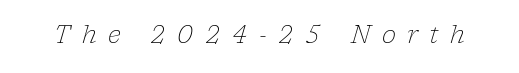
{"italic": "yes", "lean": "right", "slant_degrees": 17, "bold": "no", "underline": "no", "letter_spacing": "wide", "letter_spacing_em": 0.48, "glyph_px": 24}
